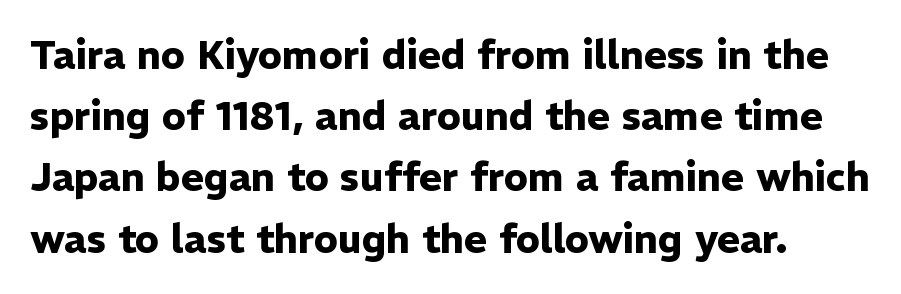
The image shows 39 px heavy sans-serif type, upright; set normal line spacing (1.57x), normal letter spacing, not underlined; low stroke contrast and a medium x-height.
